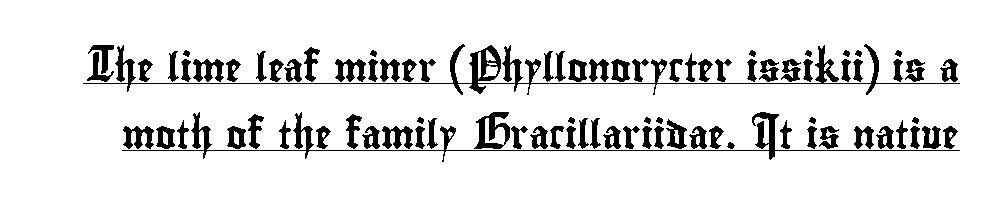
The image shows 28 px condensed sans-serif type, upright; set loose line spacing (2.41x), normal letter spacing, underlined; low stroke contrast and a small x-height.
